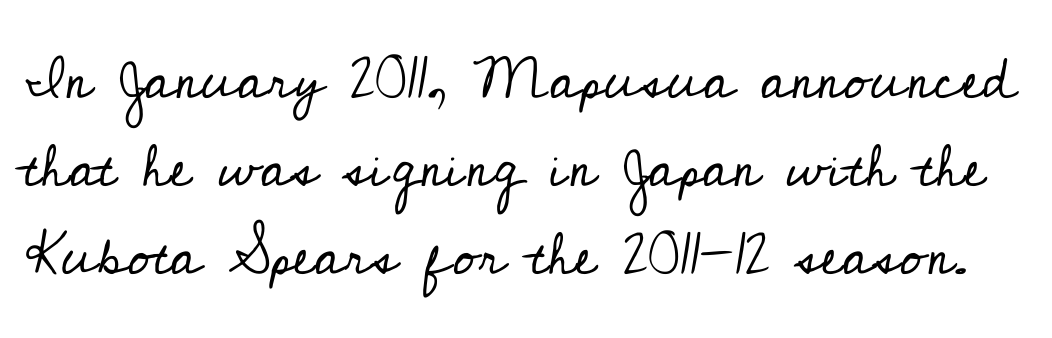
Q: Is the text bold? A: No.
Q: Is the text italic (slanted)? A: Yes.
Q: Is the typeface a serif or a sans-serif typeface? A: Serif.
Q: Is the text underlined? A: No.
Q: Is the spacing between letters normal or unusually wide? A: Normal.
Q: Is the spacing between lines tight, normal or loose? A: Normal.
Q: Width (condensed, normal, or wide)? A: Normal.
Q: Stroke contrast? A: Low.
Q: x-height? A: Small.
Q: Monospaced? A: No.
